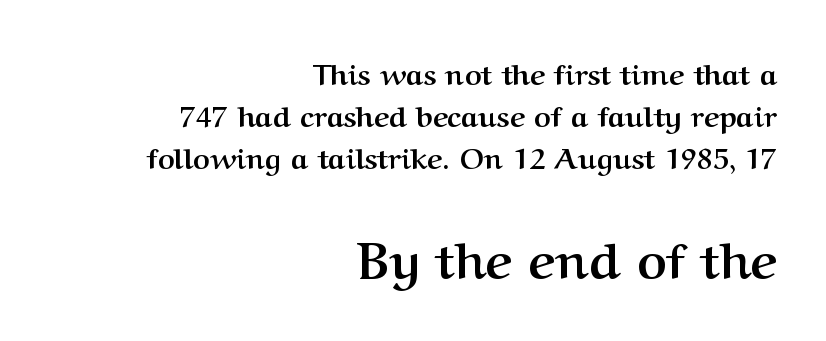
The image shows 51 px semibold serif type, upright; set right-aligned, normal line spacing (1.45x), normal letter spacing, not underlined; the second (bottom) block is 1.76x larger; medium stroke contrast and a medium x-height.
